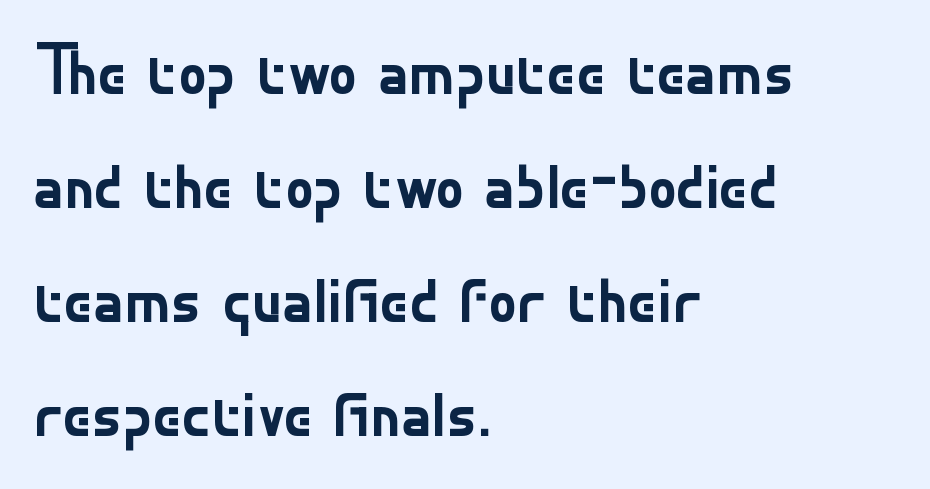
{"serif": "no", "italic": "no", "bold": "no", "weight": "regular", "width": "normal", "stroke_contrast": "low", "x_height": "small", "monospaced": "no", "underline": "no", "align": "left", "line_spacing": "normal", "line_spacing_ratio": 1.56, "letter_spacing": "normal", "letter_spacing_em": 0.0, "glyph_px": 73}
